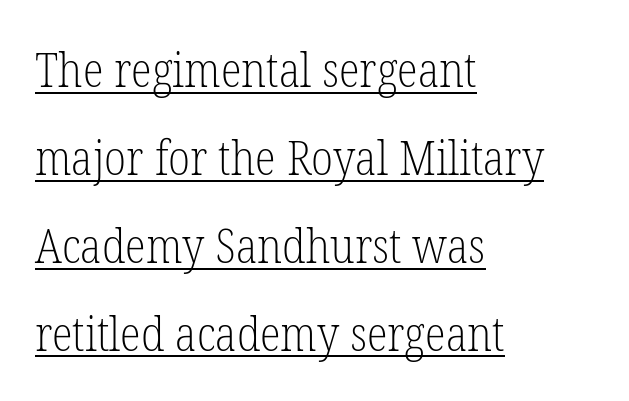
The image shows 48 px light, condensed serif type, upright; set left-aligned, line spacing 1.83x, normal letter spacing, underlined; low stroke contrast and a medium x-height.
